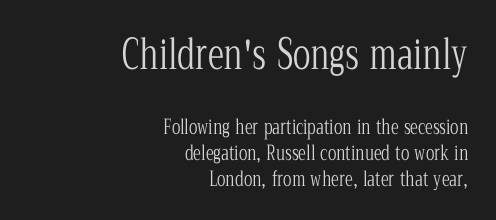
Posture: upright roman. No word sits above an underline. The letters advance in unequal steps, a hallmark of proportional type. The typeface has the unassuming heft of standard copy or less. In terms of letterspacing, this is plain default setting. Caption: multi-line text, flush right, ragged left.
